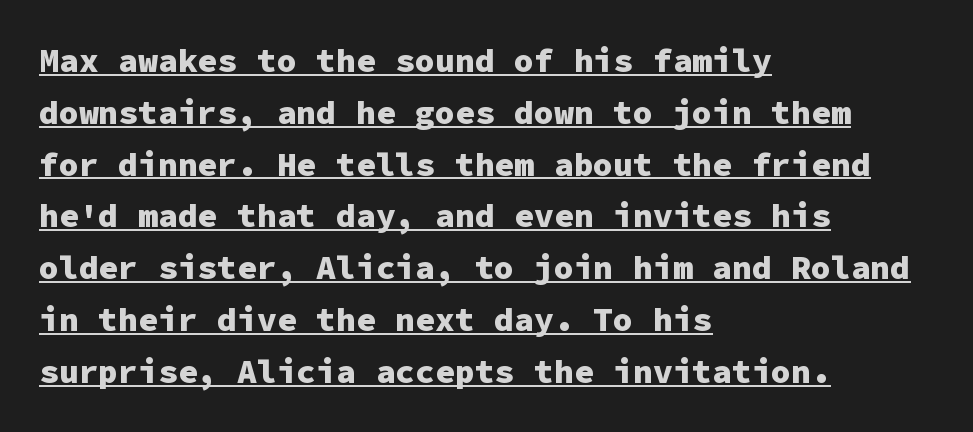
Q: Is the text bold? A: Yes.
Q: Is the text italic (slanted)? A: No, it is upright.
Q: Is the typeface a serif or a sans-serif typeface? A: Sans-serif.
Q: Is the text underlined? A: Yes.
Q: How is the paragraph aligned? A: Left-aligned.
Q: Is the spacing between letters normal or unusually wide? A: Normal.
Q: Is the spacing between lines tight, normal or loose? A: Normal.
Q: Width (condensed, normal, or wide)? A: Normal.
Q: Stroke contrast? A: Low.
Q: x-height? A: Medium.
Q: Monospaced? A: Yes.
